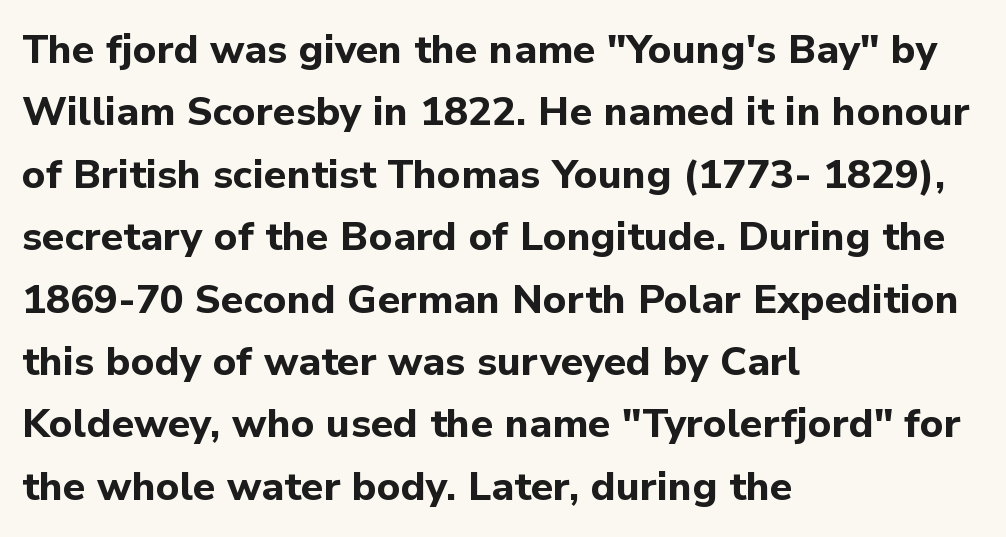
The image shows 40 px bold sans-serif type, upright; set left-aligned, normal line spacing (1.56x), normal letter spacing, not underlined; low stroke contrast and a medium x-height.
